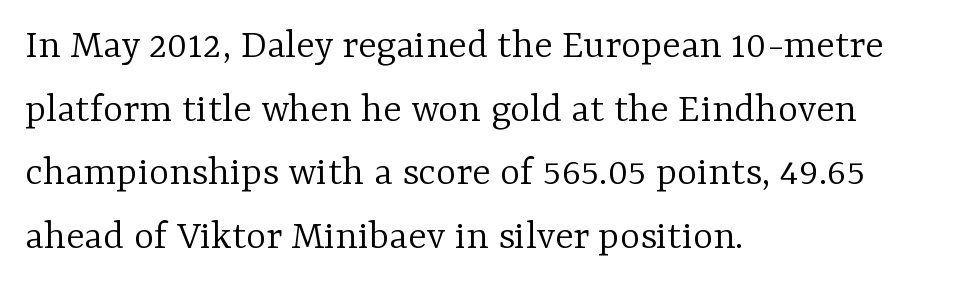
Q: Is the text bold? A: No.
Q: Is the text italic (slanted)? A: No, it is upright.
Q: Is the typeface a serif or a sans-serif typeface? A: Serif.
Q: Is the text underlined? A: No.
Q: How is the paragraph aligned? A: Left-aligned.
Q: Is the spacing between letters normal or unusually wide? A: Normal.
Q: Is the spacing between lines tight, normal or loose? A: Normal.
Q: Width (condensed, normal, or wide)? A: Normal.
Q: Stroke contrast? A: Low.
Q: x-height? A: Medium.
Q: Monospaced? A: No.
